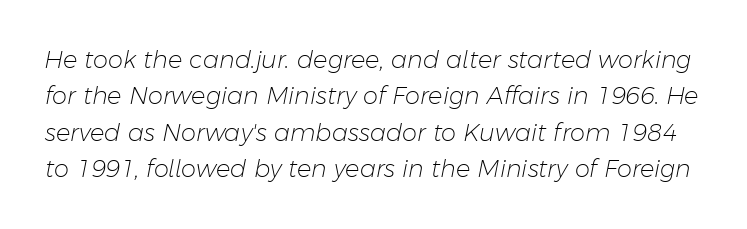
How are the letters spaced? Ordinarily, with no added tracking. Each new line begins a customary step beneath the previous one. No word sits above an underline. The letters look calm and open, with moderate or lighter stems. In terms of posture, this sample is oblique.
